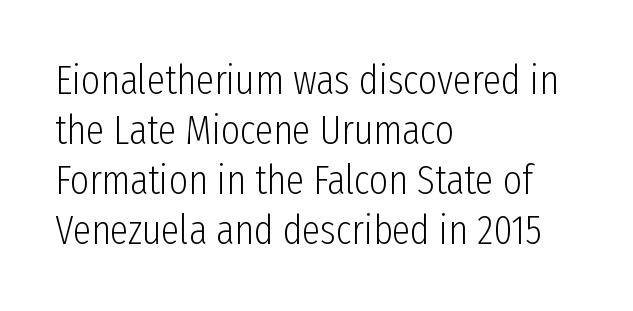
Nope, no serifs anywhere on these letters. Glance below the letters and you will spot only blank space. Here the designer chose a conventional face with non-uniform glyph widths. Here the glyphs are tracked normally, forming tight word shapes.
